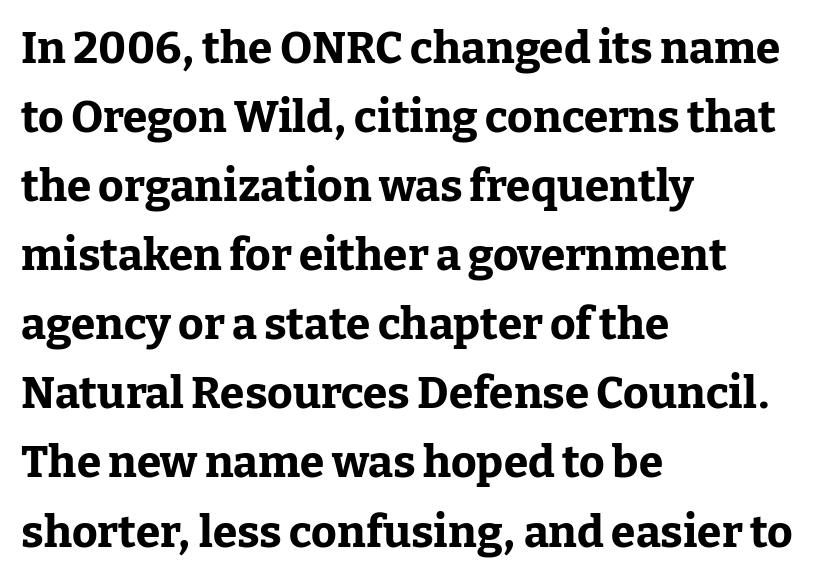
{"serif": "yes", "italic": "no", "bold": "yes", "weight": "bold", "width": "normal", "stroke_contrast": "low", "x_height": "medium", "monospaced": "no", "underline": "no", "align": "left", "line_spacing": "normal", "line_spacing_ratio": 1.57, "letter_spacing": "normal", "letter_spacing_em": 0.0, "glyph_px": 44}
